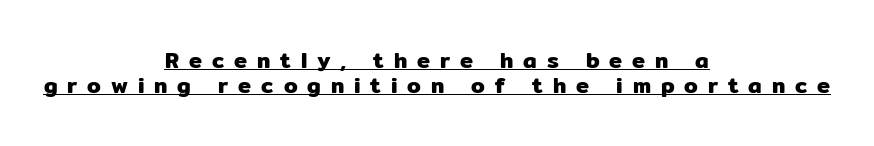
The image shows 22 px text type, upright; set centered, tight line spacing (1.14x), unusually wide letter spacing (+0.45 em), underlined.
